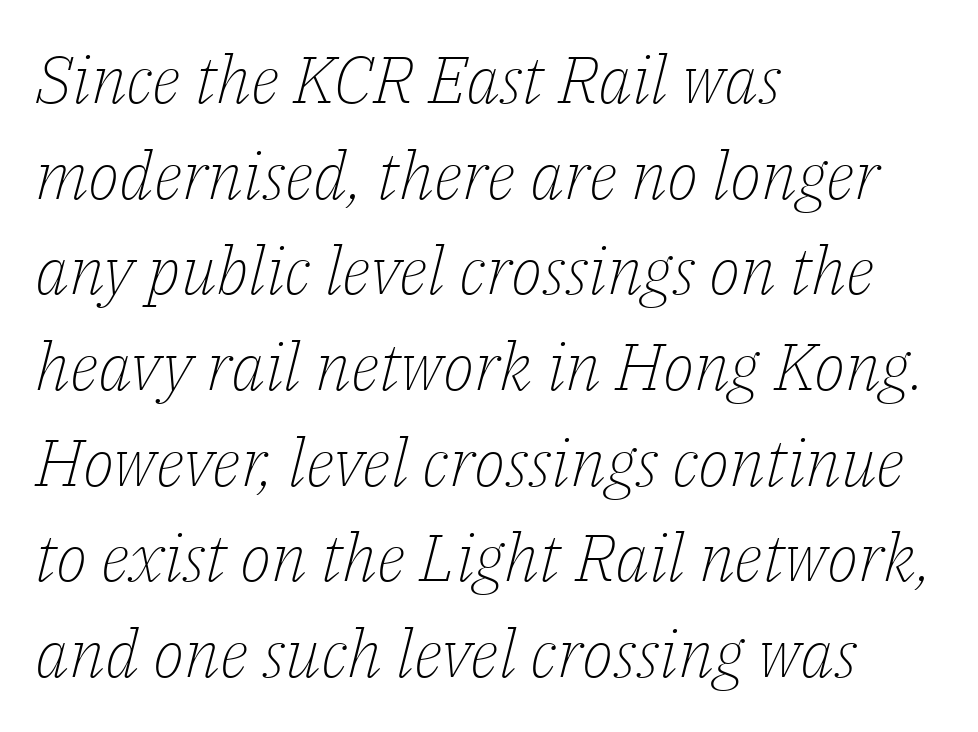
The image shows 66 px light serif type, italic (leaning right); set left-aligned, normal line spacing (1.45x), normal letter spacing, not underlined; low stroke contrast and a medium x-height.
